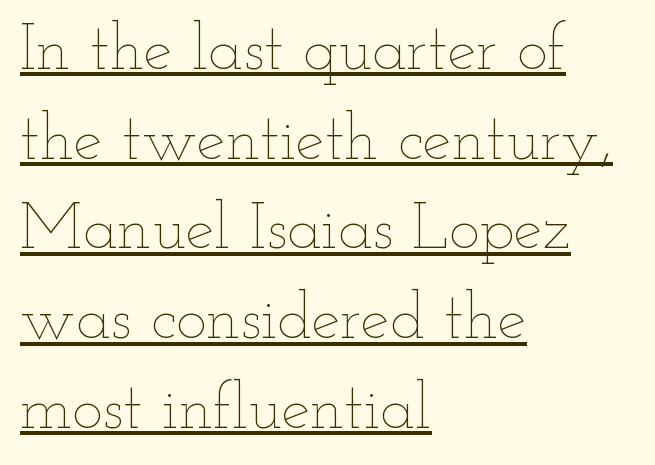
Q: Is the text bold? A: No.
Q: Is the text italic (slanted)? A: No, it is upright.
Q: Is the text underlined? A: Yes.
Q: How is the paragraph aligned? A: Left-aligned.
Q: Is the spacing between letters normal or unusually wide? A: Normal.
Q: Is the spacing between lines tight, normal or loose? A: Normal.
Q: Width (condensed, normal, or wide)? A: Wide.
Q: Stroke contrast? A: Low.
Q: x-height? A: Small.
Q: Monospaced? A: No.
